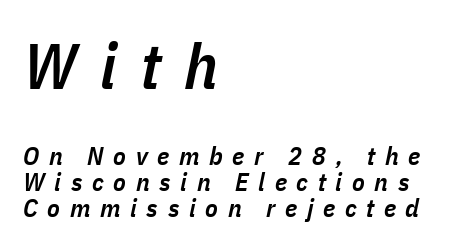
How are the letters spaced? Widely, with obvious added tracking. Looks like regular typesetting: each glyph gets only the width it needs. Top chunk: large. Bottom chunk: small. A typesetter would mark this as italic.
